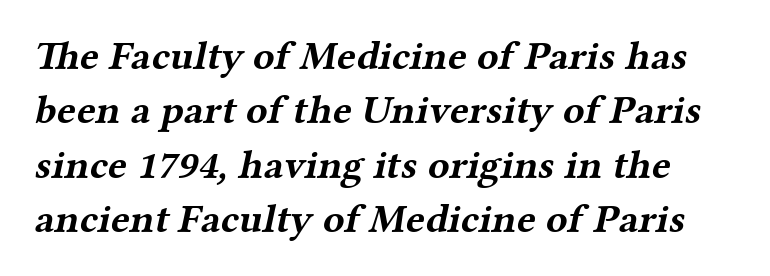
In terms of letterspacing, this is plain default setting. Rule under the text: the space is simply empty. This sample has the flowing, uneven cadence of proportional lettering. This sample uses a serif face.
